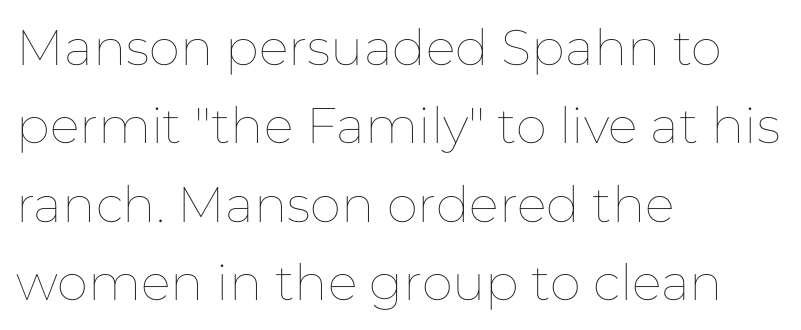
Q: Is the text bold? A: No.
Q: Is the text italic (slanted)? A: No, it is upright.
Q: Is the text underlined? A: No.
Q: How is the paragraph aligned? A: Left-aligned.
Q: Is the spacing between letters normal or unusually wide? A: Normal.
Q: Is the spacing between lines tight, normal or loose? A: Normal.
Q: Width (condensed, normal, or wide)? A: Normal.
Q: Stroke contrast? A: Low.
Q: x-height? A: Medium.
Q: Monospaced? A: No.
